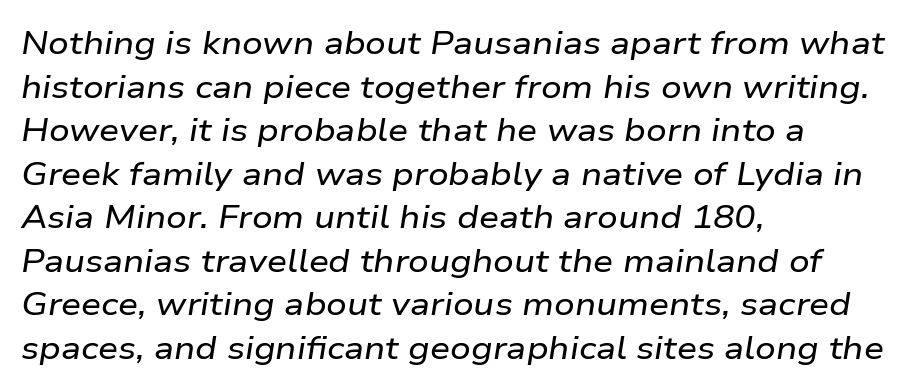
Q: Is the text italic (slanted)? A: Yes, it leans right by about 9 degrees.
Q: Is the text underlined? A: No.
Q: How is the paragraph aligned? A: Left-aligned.
Q: Is the spacing between letters normal or unusually wide? A: Normal.
Q: Is the spacing between lines tight, normal or loose? A: Normal.
Q: Width (condensed, normal, or wide)? A: Wide.
Q: Stroke contrast? A: Low.
Q: x-height? A: Medium.
Q: Monospaced? A: No.
